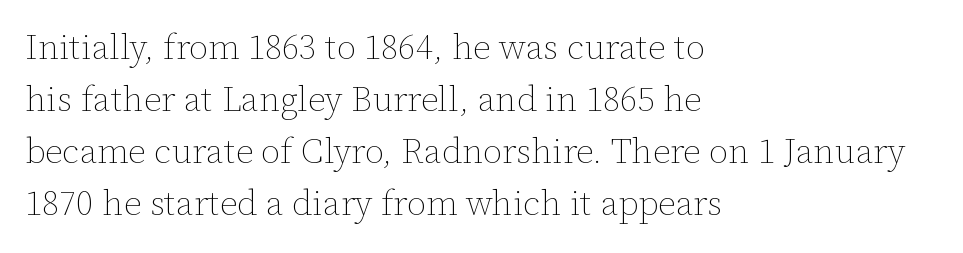
The image shows 35 px thin type, upright; set left-aligned, normal line spacing (1.49x), normal letter spacing, not underlined; low stroke contrast and a medium x-height.
